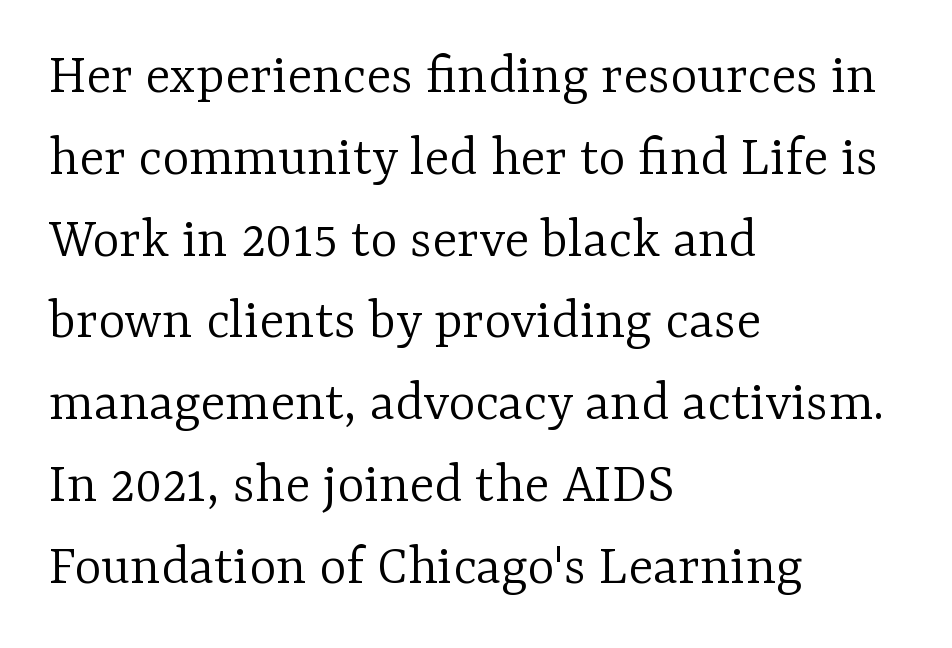
{"serif": "yes", "italic": "no", "bold": "no", "weight": "light", "width": "normal", "stroke_contrast": "low", "x_height": "medium", "monospaced": "no", "underline": "no", "align": "left", "line_spacing": "normal", "line_spacing_ratio": 1.41, "letter_spacing": "normal", "letter_spacing_em": 0.0, "glyph_px": 58}
